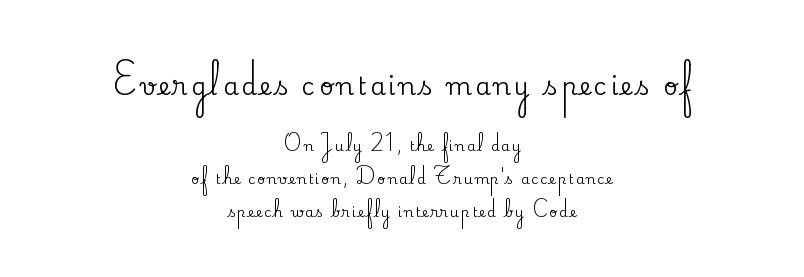
{"italic": "no", "underline": "no", "align": "center", "line_spacing": "loose", "line_spacing_ratio": 2.34, "larger_block": "first", "size_ratio": 1.79, "glyph_px": 25}
